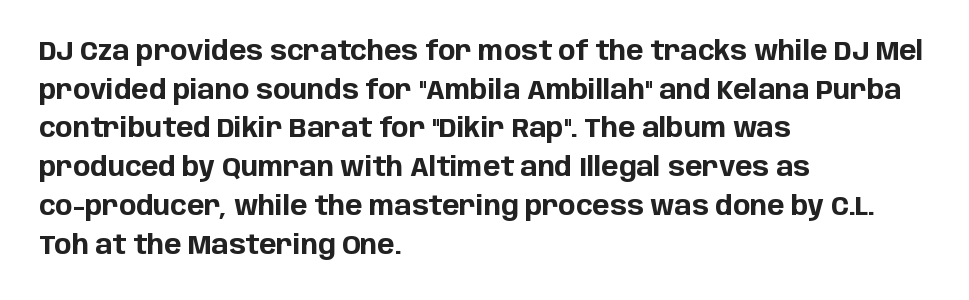
Leading: standard. Glyph-to-glyph distance matches everyday printed text. The face used here has the dense, thick strokes of a bold. These lines stack with their left ends in a neat column.
